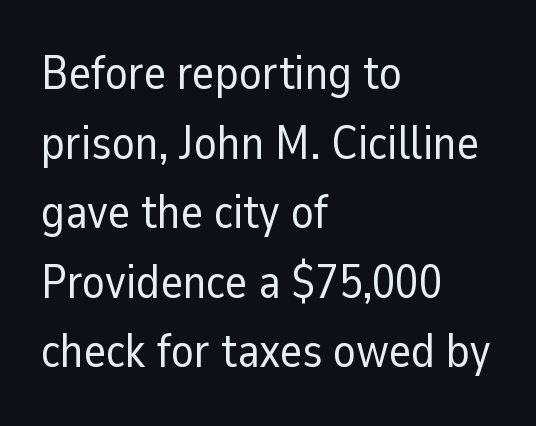
Q: Is the text bold? A: No.
Q: Is the text italic (slanted)? A: No, it is upright.
Q: Is the typeface a serif or a sans-serif typeface? A: Sans-serif.
Q: Is the text underlined? A: No.
Q: How is the paragraph aligned? A: Left-aligned.
Q: Is the spacing between letters normal or unusually wide? A: Normal.
Q: Is the spacing between lines tight, normal or loose? A: Normal.
Q: Width (condensed, normal, or wide)? A: Normal.
Q: Stroke contrast? A: Low.
Q: x-height? A: Medium.
Q: Monospaced? A: No.
